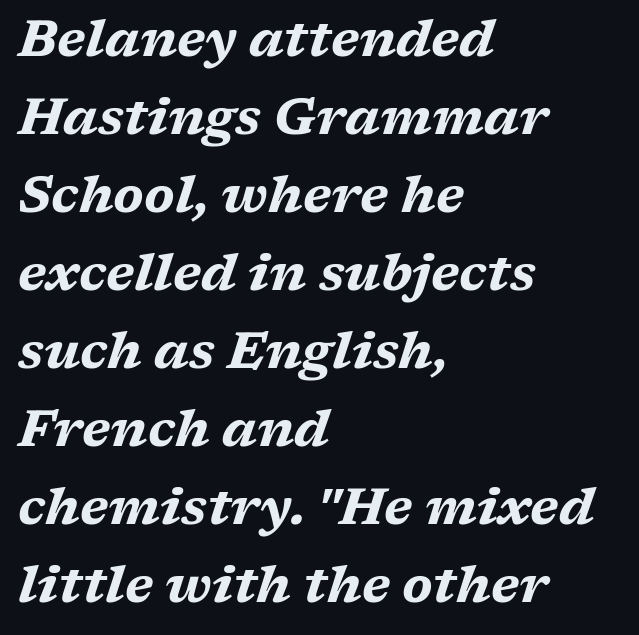
Do the characters align in a grid? No, the font is proportional. Tracking value appears to be zero — textbook default spacing. A normal amount of white space separates one row of letters from the next. A bare baseline throughout the passage.
